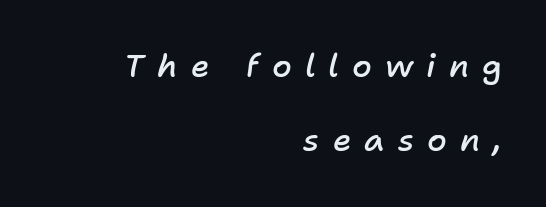
The rag falls on the left side of this text block. In terms of letterspacing, this is a distinctly airy, spread setting. Type without underlining. You could not count columns in this text — the font is proportionally spaced.
